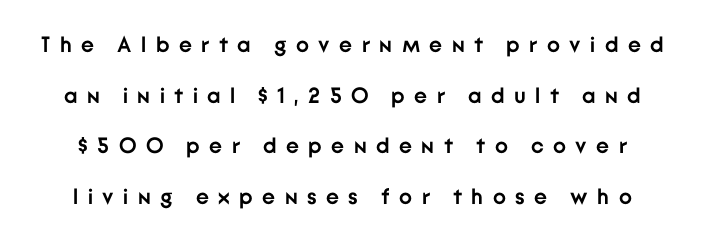
{"italic": "no", "bold": "yes", "underline": "no", "line_spacing": "loose", "line_spacing_ratio": 2.3, "letter_spacing": "wide", "letter_spacing_em": 0.43, "glyph_px": 22}
